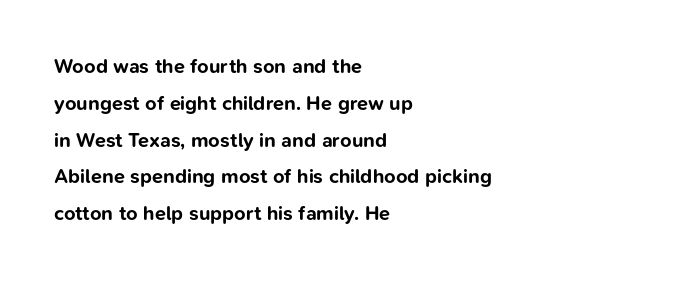
{"italic": "no", "bold": "yes", "underline": "no", "align": "left", "line_spacing_ratio": 1.84, "letter_spacing": "normal", "letter_spacing_em": 0.0, "glyph_px": 20}
